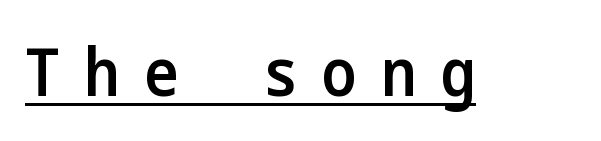
The image shows 66 px semibold, condensed sans-serif type, upright; set unusually wide letter spacing (+0.37 em), underlined; low stroke contrast and a medium x-height.
